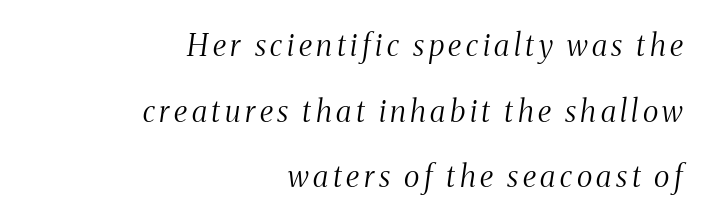
The image shows 30 px light, condensed serif type, italic (leaning right); set right-aligned, loose line spacing (2.19x), not underlined; medium stroke contrast and a medium x-height.
